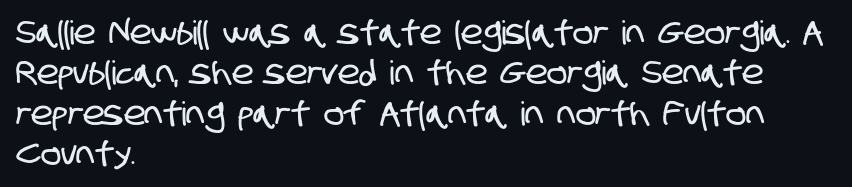
Check under the words: just untouched page. Line beginnings align vertically; line endings do not. Characters follow at the spacing the type designer built in. Think of a printed novel: that variable character pitch is what you see here. A typesetter would label this face a sans.
